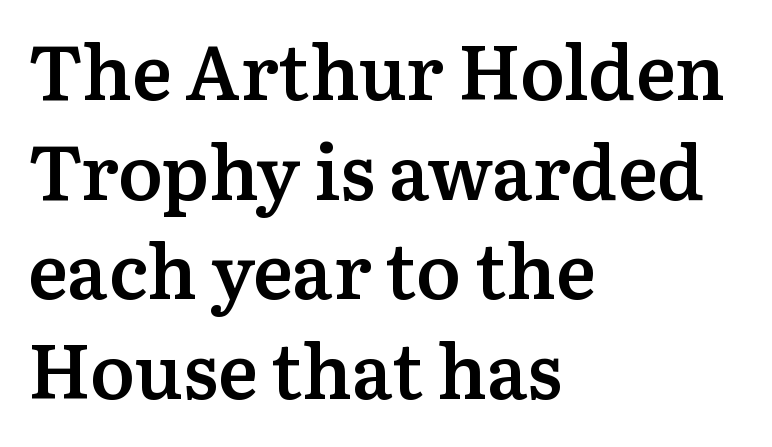
The image shows 75 px semibold serif type, upright; set left-aligned, normal line spacing (1.33x), normal letter spacing, not underlined; medium stroke contrast and a medium x-height.
